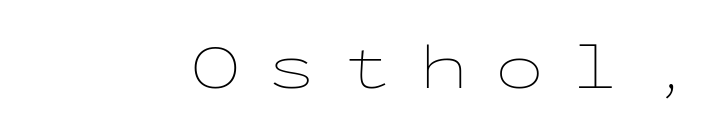
Q: Is the text bold? A: No.
Q: Is the text italic (slanted)? A: No, it is upright.
Q: Is the text underlined? A: No.
Q: Is the spacing between letters normal or unusually wide? A: Unusually wide.
Q: Width (condensed, normal, or wide)? A: Wide.
Q: Stroke contrast? A: Low.
Q: x-height? A: Medium.
Q: Monospaced? A: Yes.
